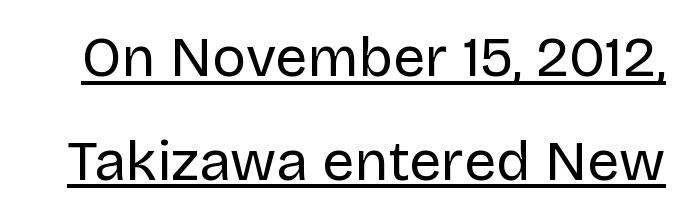
{"serif": "no", "italic": "no", "bold": "no", "weight": "regular", "width": "normal", "stroke_contrast": "low", "x_height": "large", "monospaced": "no", "underline": "yes", "line_spacing_ratio": 1.82, "letter_spacing": "normal", "letter_spacing_em": 0.0, "glyph_px": 57}
